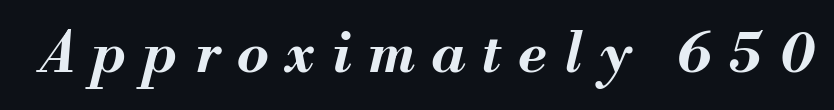
Words float on clear page, feet unadorned. Varying glyph widths throughout — classic text-font behaviour. The strokes are fattened all the way to bold. Observe the lean: these are italic letterforms. Display-style spreading of the glyphs; the letterfit is very open.
